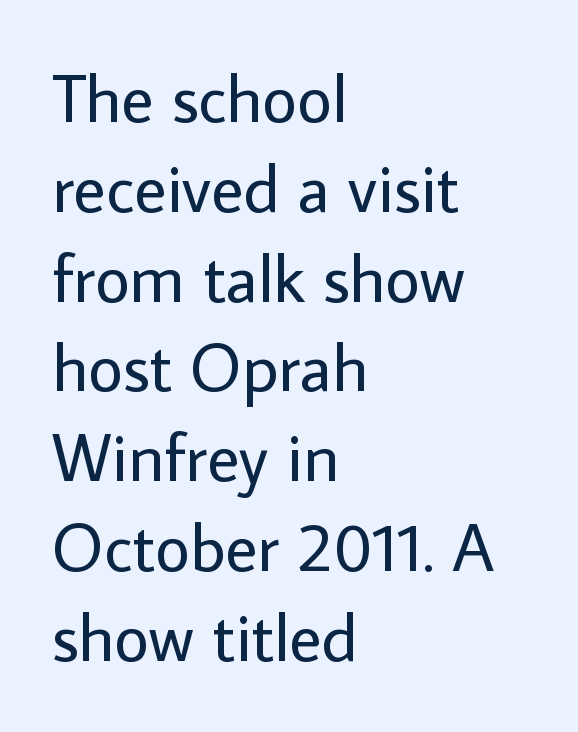
Q: Is the text bold? A: No.
Q: Is the text italic (slanted)? A: No, it is upright.
Q: Is the typeface a serif or a sans-serif typeface? A: Sans-serif.
Q: Is the text underlined? A: No.
Q: How is the paragraph aligned? A: Left-aligned.
Q: Is the spacing between letters normal or unusually wide? A: Normal.
Q: Is the spacing between lines tight, normal or loose? A: Normal.
Q: Width (condensed, normal, or wide)? A: Normal.
Q: Stroke contrast? A: Low.
Q: x-height? A: Medium.
Q: Monospaced? A: No.
